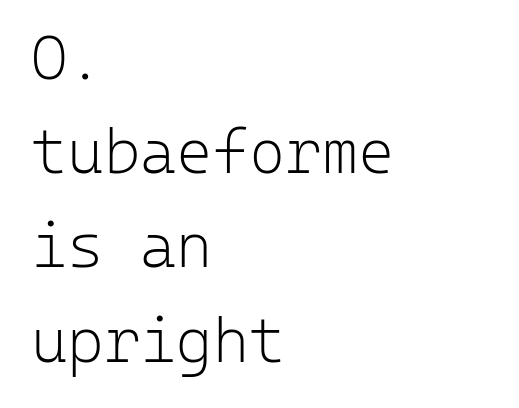
{"serif": "no", "italic": "no", "bold": "no", "weight": "light", "width": "normal", "stroke_contrast": "low", "x_height": "medium", "monospaced": "yes", "underline": "no", "align": "left", "line_spacing": "normal", "line_spacing_ratio": 1.52, "letter_spacing": "normal", "letter_spacing_em": 0.0, "glyph_px": 62}
